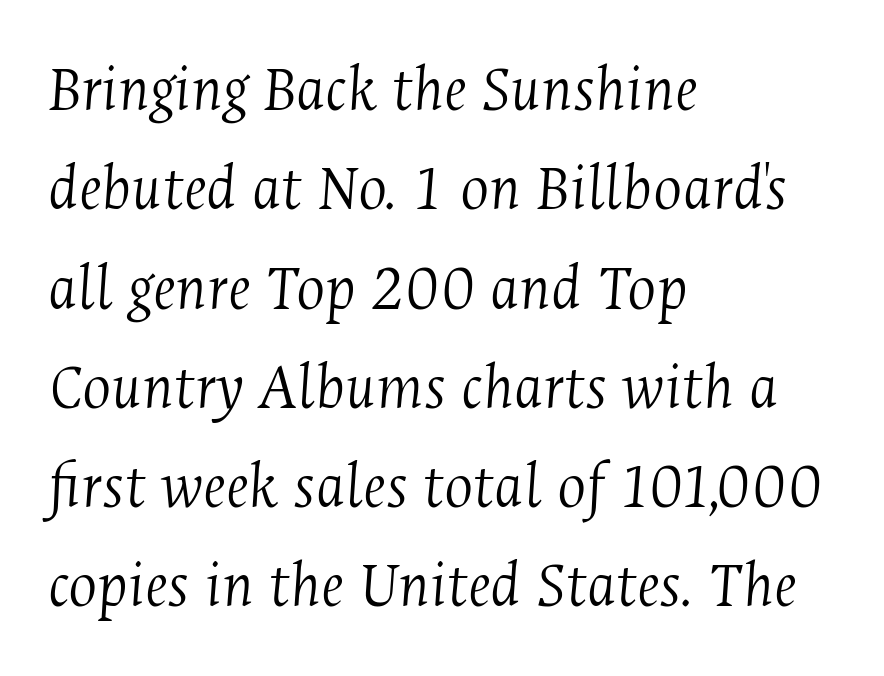
Looks like regular typesetting: each glyph gets only the width it needs. Honestly, there is no underline to notice here at all. The typesetting does not lean heavy: it is not bold. What stands out about the letter spacing? Nothing — it is the standard amount. These lines sit exactly where default settings would place them.
